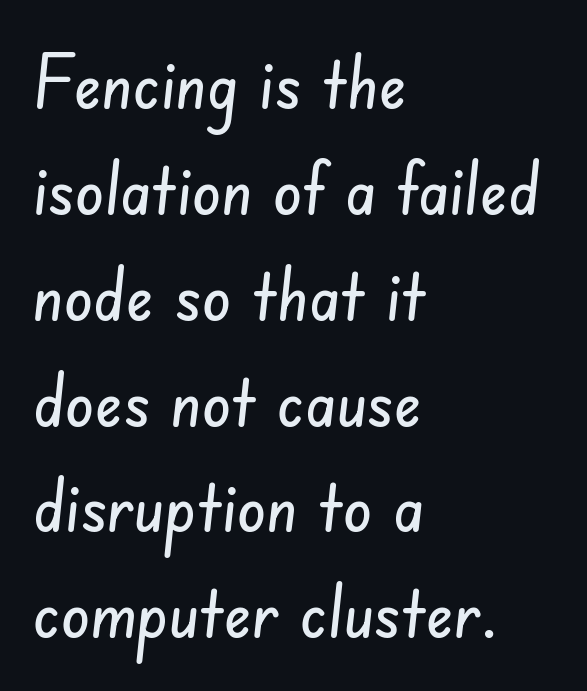
Q: Is the typeface a serif or a sans-serif typeface? A: Sans-serif.
Q: Is the text underlined? A: No.
Q: How is the paragraph aligned? A: Left-aligned.
Q: Is the spacing between letters normal or unusually wide? A: Normal.
Q: Is the spacing between lines tight, normal or loose? A: Normal.
Q: Width (condensed, normal, or wide)? A: Condensed.
Q: Stroke contrast? A: Low.
Q: x-height? A: Small.
Q: Monospaced? A: No.
